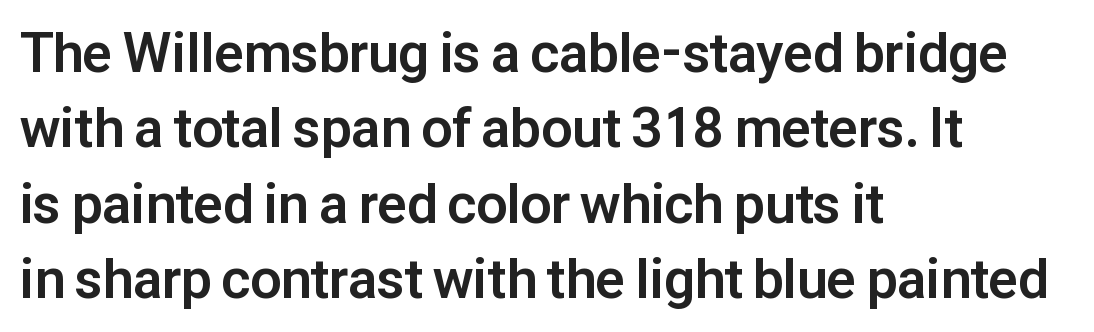
Q: Is the text bold? A: Yes.
Q: Is the text italic (slanted)? A: No, it is upright.
Q: Is the typeface a serif or a sans-serif typeface? A: Sans-serif.
Q: Is the text underlined? A: No.
Q: How is the paragraph aligned? A: Left-aligned.
Q: Is the spacing between letters normal or unusually wide? A: Normal.
Q: Is the spacing between lines tight, normal or loose? A: Normal.
Q: Width (condensed, normal, or wide)? A: Normal.
Q: Stroke contrast? A: Low.
Q: x-height? A: Medium.
Q: Monospaced? A: No.
